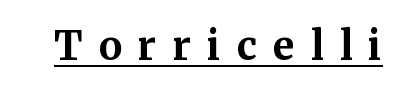
Q: Is the text bold? A: Yes.
Q: Is the text italic (slanted)? A: No, it is upright.
Q: Is the typeface a serif or a sans-serif typeface? A: Serif.
Q: Is the text underlined? A: Yes.
Q: Is the spacing between letters normal or unusually wide? A: Unusually wide.
Q: Width (condensed, normal, or wide)? A: Normal.
Q: Stroke contrast? A: Medium.
Q: x-height? A: Medium.
Q: Monospaced? A: No.
